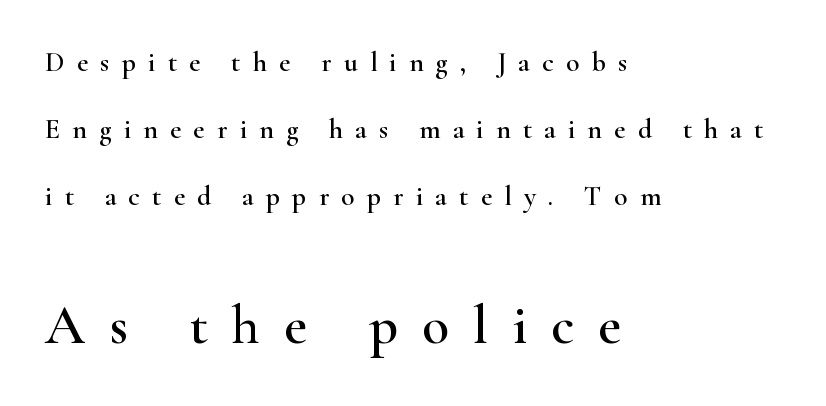
{"serif": "yes", "italic": "no", "width": "wide", "stroke_contrast": "high", "x_height": "small", "monospaced": "no", "underline": "no", "align": "left", "line_spacing": "loose", "line_spacing_ratio": 2.4, "letter_spacing": "wide", "letter_spacing_em": 0.43, "larger_block": "second", "size_ratio": 2.0, "glyph_px": 56}
